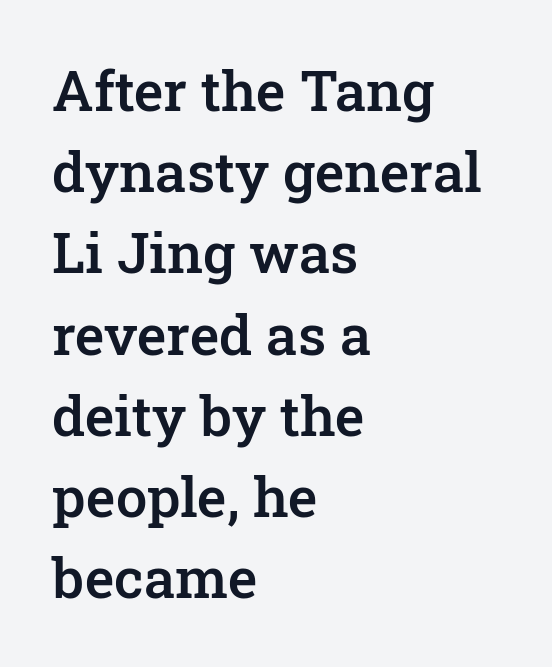
The image shows 56 px semibold serif type, upright; set left-aligned, normal line spacing (1.45x), normal letter spacing, not underlined; low stroke contrast and a medium x-height.
